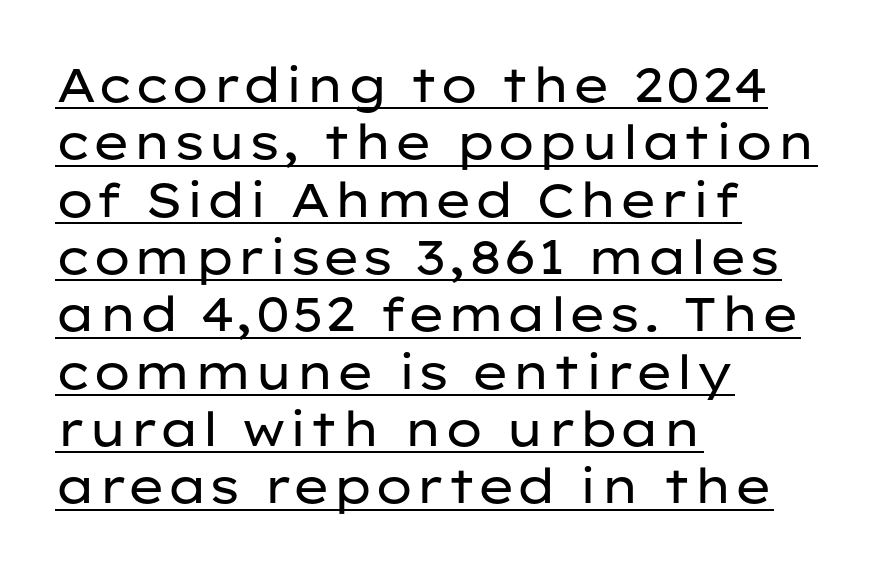
Nobody touched the tracking dial on this one. Style check: upright. The paragraph shown leans on its left margin. Character widths vary here, with narrow letters taking less room than wide ones.
